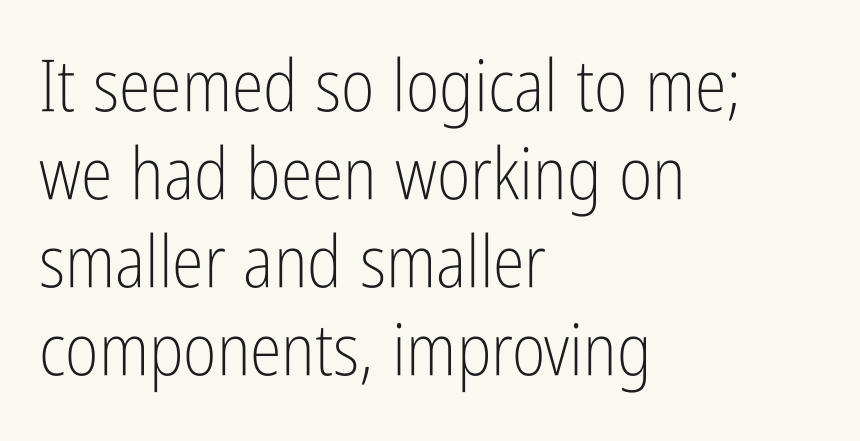
Q: Is the text bold? A: No.
Q: Is the text italic (slanted)? A: No, it is upright.
Q: Is the typeface a serif or a sans-serif typeface? A: Sans-serif.
Q: Is the text underlined? A: No.
Q: How is the paragraph aligned? A: Left-aligned.
Q: Is the spacing between letters normal or unusually wide? A: Normal.
Q: Width (condensed, normal, or wide)? A: Condensed.
Q: Stroke contrast? A: Low.
Q: x-height? A: Medium.
Q: Monospaced? A: No.
